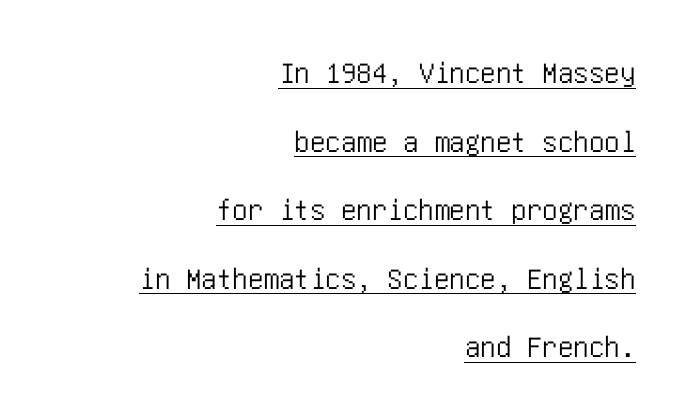
A flush-right, rag-left setting is used for this passage. The rendering keeps characters at their native spacing. Nope, not italic — everything's standing straight. You can see a thin bar hugging the bottom of the glyphs.
